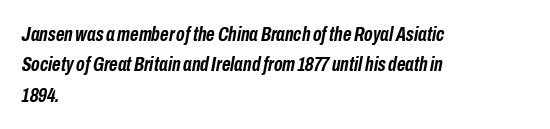
Q: Is the text bold? A: Yes.
Q: Is the text italic (slanted)? A: Yes, it leans right by about 10 degrees.
Q: Is the text underlined? A: No.
Q: How is the paragraph aligned? A: Left-aligned.
Q: Is the spacing between letters normal or unusually wide? A: Normal.
Q: Is the spacing between lines tight, normal or loose? A: Normal.
